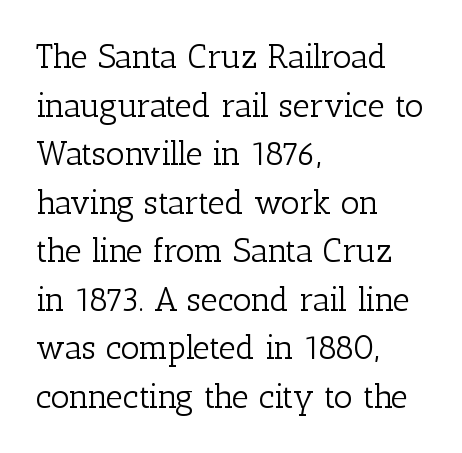
The image shows 33 px light serif type, upright; set left-aligned, normal line spacing (1.47x), normal letter spacing, not underlined; low stroke contrast and a medium x-height.
